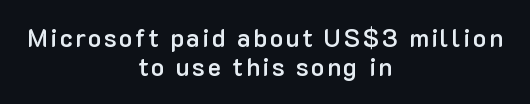
Q: Is the text bold? A: Semi-bold.
Q: Is the text italic (slanted)? A: No, it is upright.
Q: Is the text underlined? A: No.
Q: How is the paragraph aligned? A: Centered.
